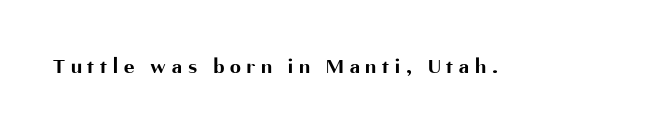
Q: Is the text bold? A: Yes.
Q: Is the text italic (slanted)? A: No, it is upright.
Q: Is the text underlined? A: No.
Q: Is the spacing between letters normal or unusually wide? A: Unusually wide.
